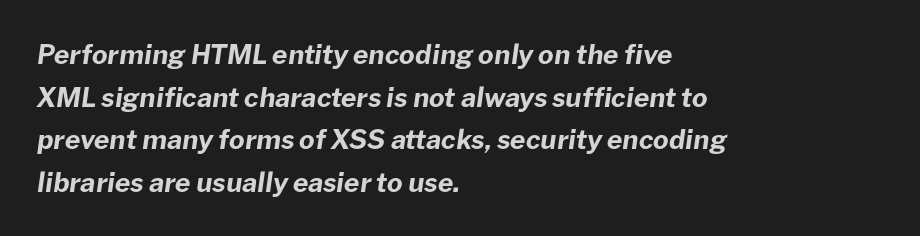
Q: Is the text bold? A: Yes.
Q: Is the text italic (slanted)? A: Yes, it leans right by about 8 degrees.
Q: Is the text underlined? A: No.
Q: How is the paragraph aligned? A: Left-aligned.
Q: Is the spacing between letters normal or unusually wide? A: Normal.
Q: Is the spacing between lines tight, normal or loose? A: Normal.
